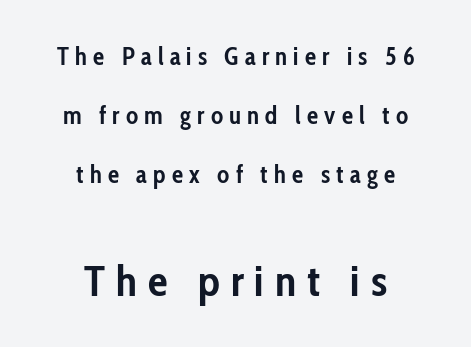
The font is running at its bold setting. The axis of the letterforms is exactly vertical. Check where the strokes stop: nothing finishes them off — pure sans. A great deal of white space separates one row of letters from the next.
